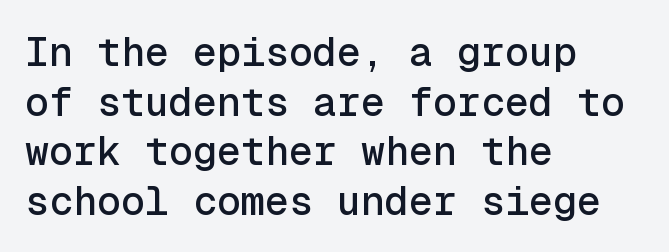
The image shows 40 px sans-serif type, upright, monospaced; set left-aligned, line spacing 1.24x, normal letter spacing, not underlined; a medium x-height.
